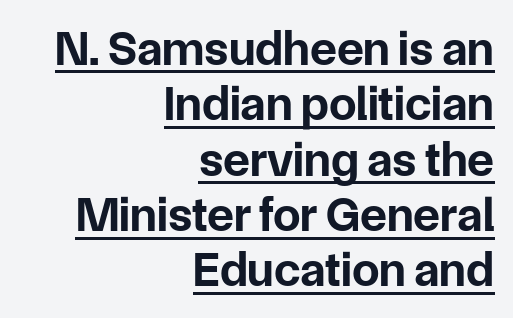
The image shows 49 px bold sans-serif type, upright; set right-aligned, tight line spacing (1.13x), normal letter spacing, underlined; low stroke contrast and a medium x-height.
